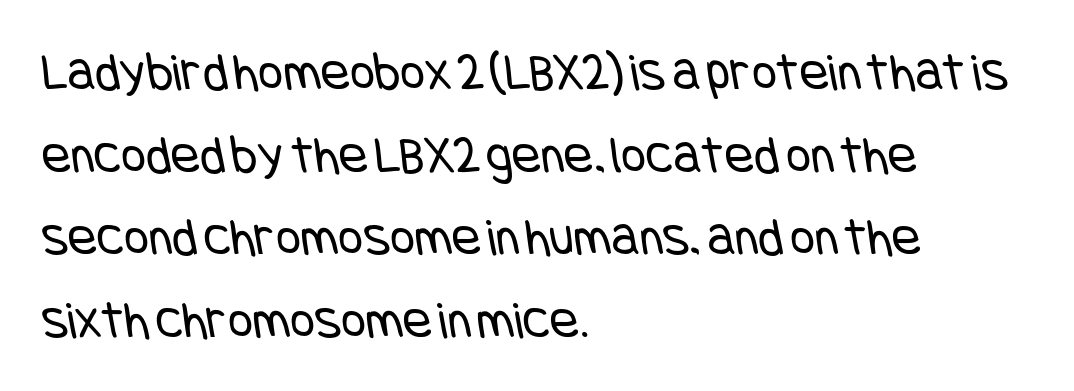
Notice how the passage keeps a crisp vertical edge on the left only. The lines sit at an ordinary, default distance from one another. Caption: face not bold, strokes unweighted. This rendering features lettering with no underline.
